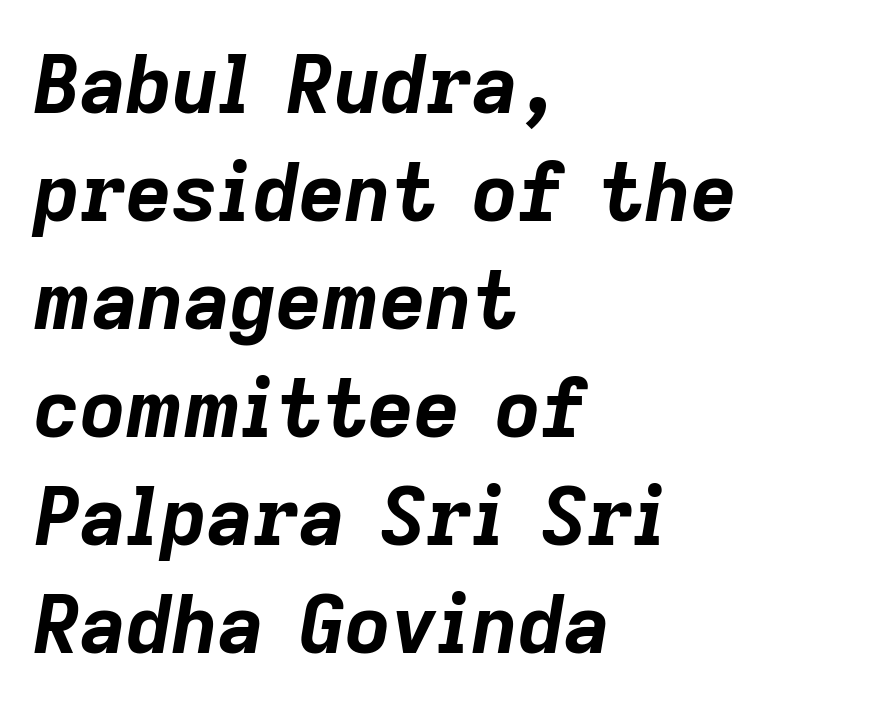
Nobody touched the tracking dial on this one. Where is the straight margin? On the left. Think of a printed novel: that variable character pitch is what you see here. A clean baseline with only descenders dipping below it. Honestly, the row spacing looks completely unremarkable. Typesetter's note: full bold, strokes at maximum text heaviness.
